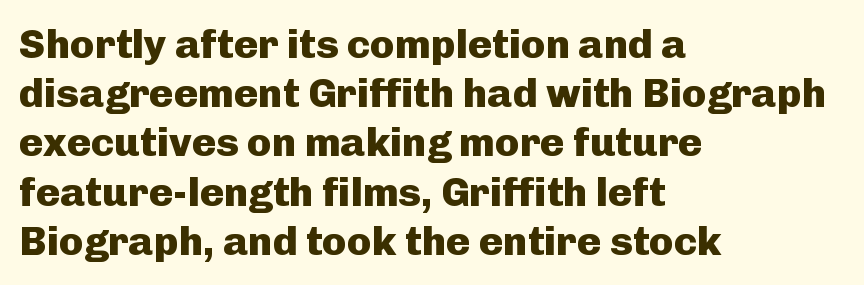
Check where the strokes stop: nothing finishes them off — pure sans. Proportional: the letters do not fall into vertical columns. Does the lettering tilt? It doesn't — this is upright. Tracking value appears to be zero — textbook default spacing. A bare baseline throughout the passage. The passage shown is emphatically bold.
